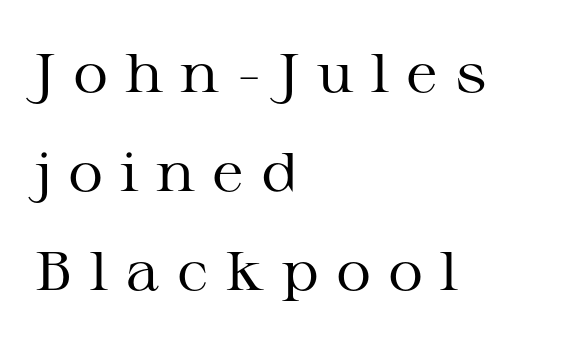
Q: Is the text bold? A: No.
Q: Is the text italic (slanted)? A: No, it is upright.
Q: Is the typeface a serif or a sans-serif typeface? A: Serif.
Q: Is the text underlined? A: No.
Q: How is the paragraph aligned? A: Left-aligned.
Q: Is the spacing between letters normal or unusually wide? A: Unusually wide.
Q: Width (condensed, normal, or wide)? A: Wide.
Q: Stroke contrast? A: Medium.
Q: x-height? A: Medium.
Q: Monospaced? A: No.
